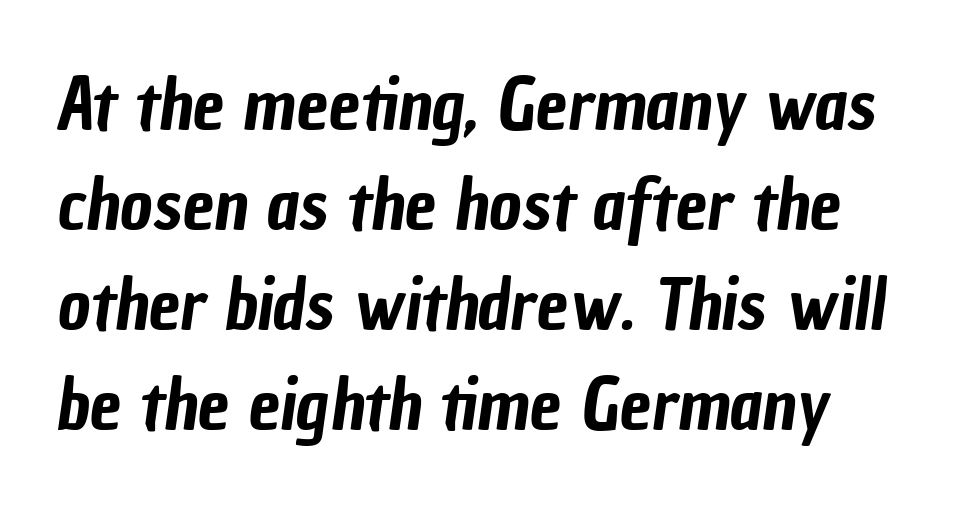
Grotesque or geometric, the face here clearly has no serifs. Visually the block forms a straight wall on the left and a jagged coastline on the right. Descenders are the only things crossing below the line. Is this a fixed-width face? No — the glyphs have proportional, varying widths.
